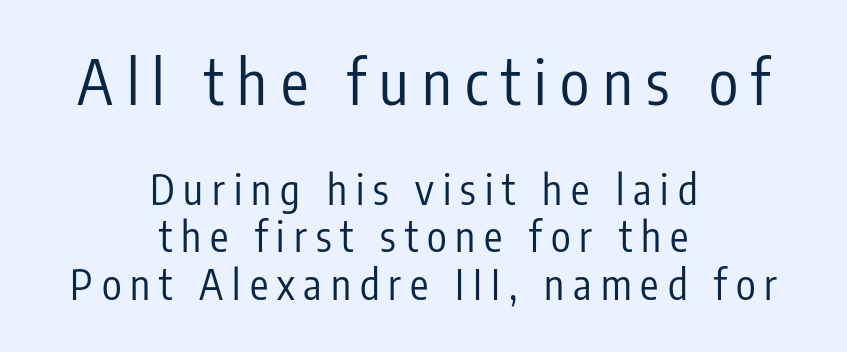
{"serif": "no", "italic": "no", "bold": "no", "weight": "regular", "width": "condensed", "stroke_contrast": "low", "x_height": "medium", "monospaced": "no", "underline": "no", "align": "center", "line_spacing_ratio": 1.16, "letter_spacing": "wide", "letter_spacing_em": 0.22, "larger_block": "first", "size_ratio": 1.49, "glyph_px": 61}
